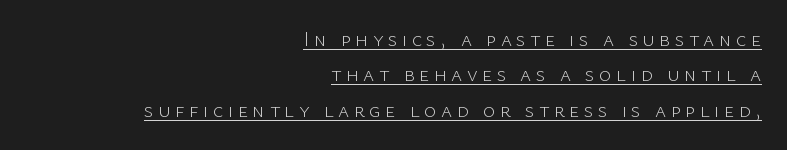
Q: Is the text bold? A: No.
Q: Is the text italic (slanted)? A: No, it is upright.
Q: Is the text underlined? A: Yes.
Q: How is the paragraph aligned? A: Right-aligned.
Q: Is the spacing between letters normal or unusually wide? A: Unusually wide.
Q: Is the spacing between lines tight, normal or loose? A: Normal.
